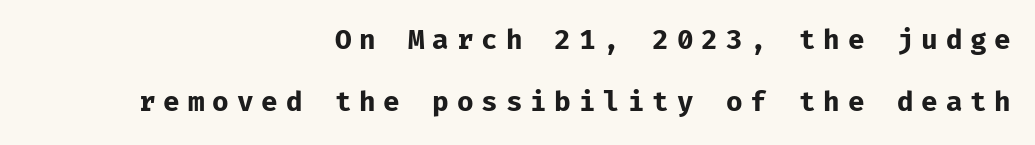
The image shows 27 px bold type, upright; set right-aligned, loose line spacing (2.3x), unusually wide letter spacing (+0.29 em), not underlined.
